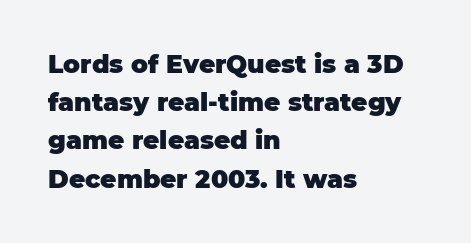
The image shows 25 px bold type, upright; set left-aligned, normal line spacing (1.53x), normal letter spacing, not underlined.
